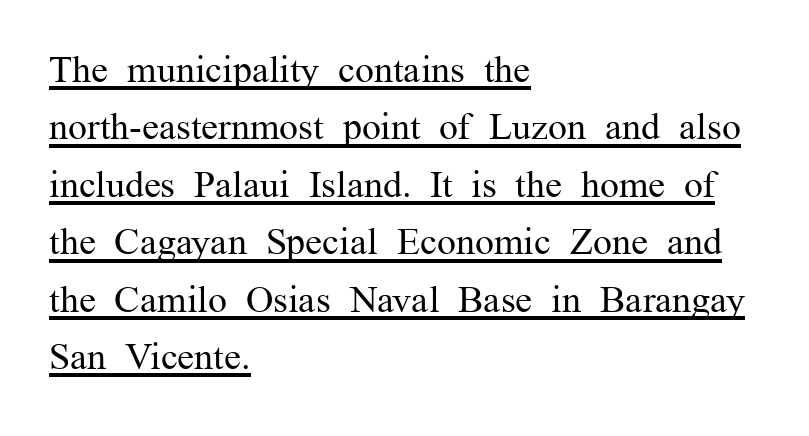
The image shows 38 px regular-weight serif type, upright; set left-aligned, normal line spacing (1.51x), normal letter spacing, underlined; medium stroke contrast and a medium x-height.
